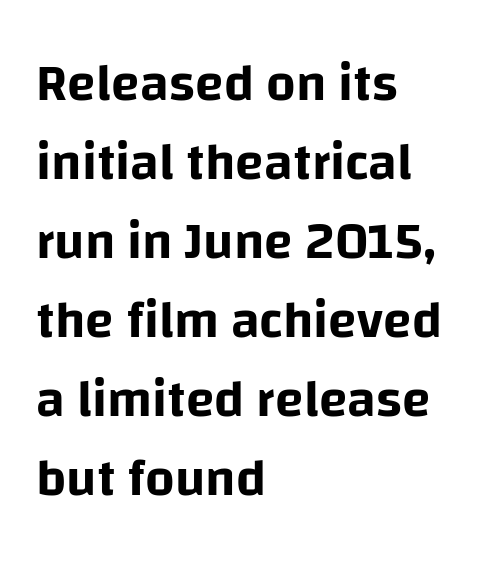
{"serif": "no", "italic": "no", "width": "normal", "stroke_contrast": "low", "x_height": "large", "monospaced": "no", "underline": "no", "align": "left", "line_spacing": "normal", "line_spacing_ratio": 1.52, "letter_spacing": "normal", "letter_spacing_em": 0.0, "glyph_px": 52}
